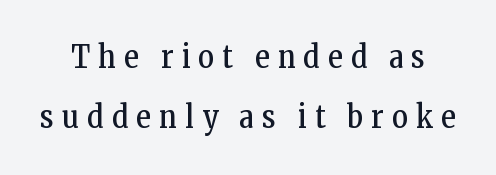
{"serif": "yes", "italic": "no", "bold": "no", "weight": "regular", "width": "condensed", "stroke_contrast": "low", "x_height": "medium", "monospaced": "no", "underline": "no", "line_spacing": "loose", "line_spacing_ratio": 1.94, "letter_spacing": "wide", "letter_spacing_em": 0.27, "glyph_px": 31}
